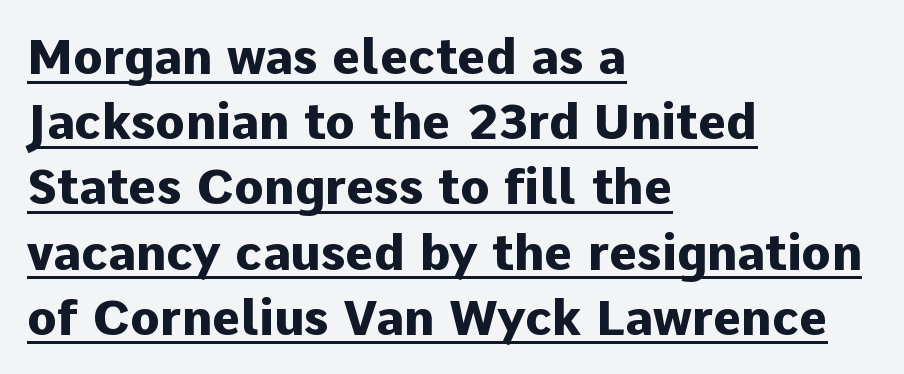
What weight is shown? A full bold with thick strokes. If you measured baseline to baseline, you'd find a middling distance. Each letter's strokes conclude bluntly, with no projecting serifs. Note the varied advance widths — an 'i' is clearly narrower than an 'm'.
